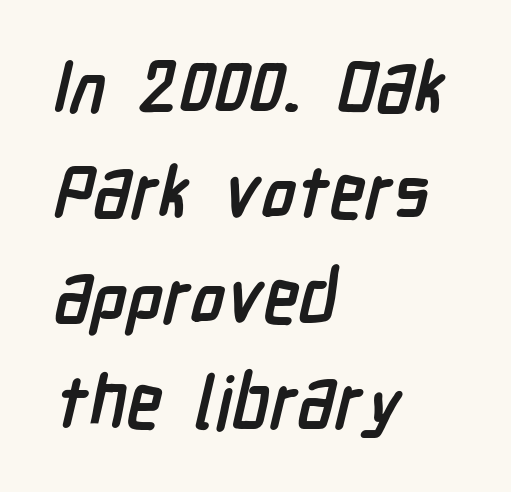
The image shows 73 px semibold, condensed sans-serif type; set left-aligned, normal line spacing (1.44x), normal letter spacing, not underlined; low stroke contrast and a medium x-height.
